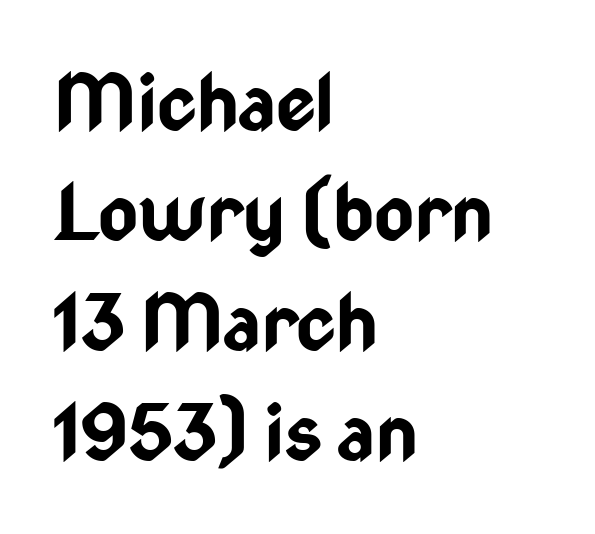
Vertical spacing — default. The passage shown is typeset with a sans-serif family. The words here are not underlined. This rendering leaves character spacing at its baseline value. The letters advance in unequal steps, a hallmark of proportional type. Pretty heavy lettering here — definitely bold.
